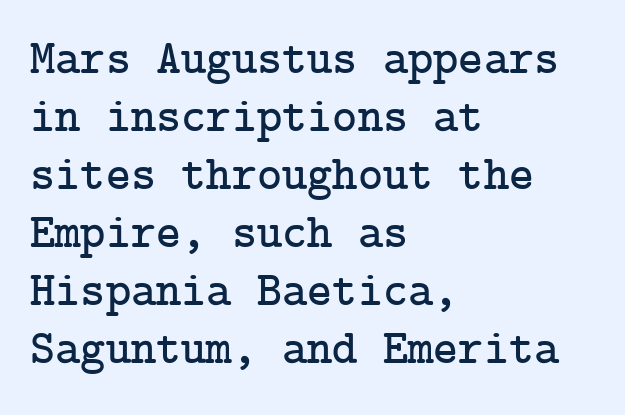
Q: Is the text italic (slanted)? A: No, it is upright.
Q: Is the typeface a serif or a sans-serif typeface? A: Serif.
Q: Is the text underlined? A: No.
Q: How is the paragraph aligned? A: Left-aligned.
Q: Is the spacing between letters normal or unusually wide? A: Normal.
Q: Width (condensed, normal, or wide)? A: Normal.
Q: Stroke contrast? A: Low.
Q: x-height? A: Medium.
